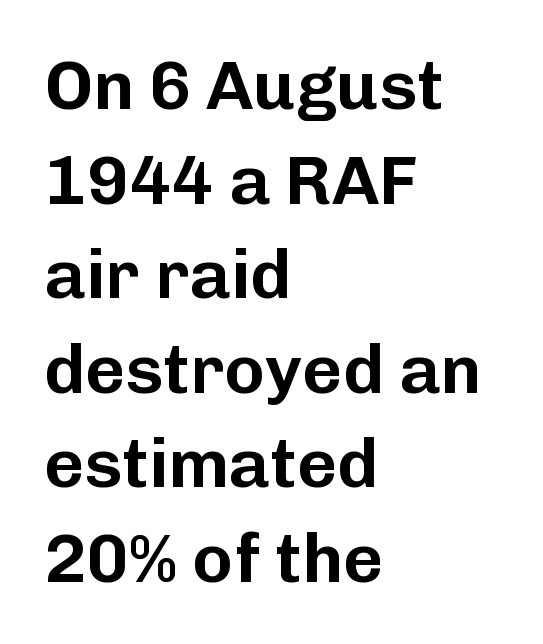
The image shows 69 px sans-serif type, upright; set left-aligned, normal line spacing (1.37x), normal letter spacing, not underlined; low stroke contrast and a medium x-height.
